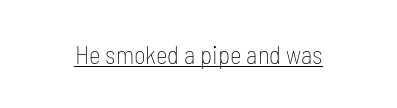
The image shows 25 px text type, upright; set normal letter spacing, underlined.
